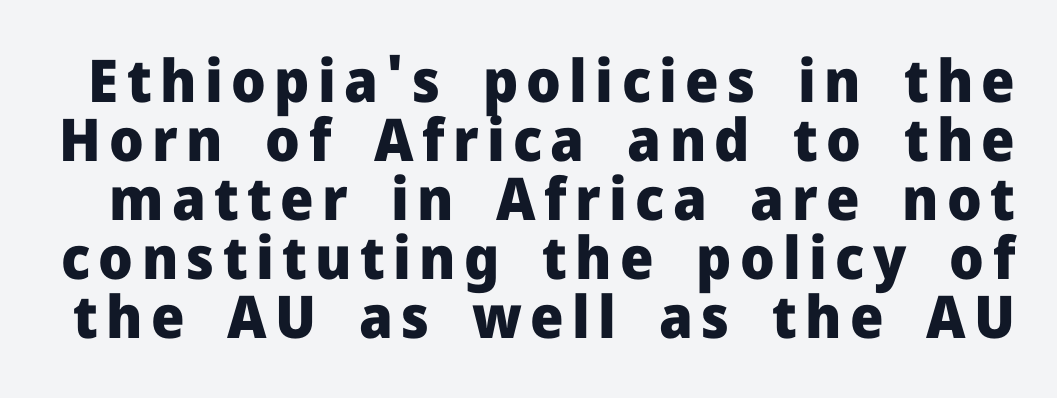
{"serif": "no", "italic": "no", "bold": "yes", "weight": "heavy", "width": "normal", "stroke_contrast": "low", "x_height": "medium", "monospaced": "no", "underline": "no", "line_spacing": "tight", "line_spacing_ratio": 1.0, "glyph_px": 59}
